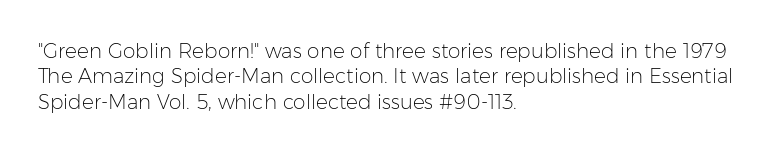
The image shows 20 px text type, upright; set left-aligned, normal line spacing (1.27x), normal letter spacing, not underlined.
